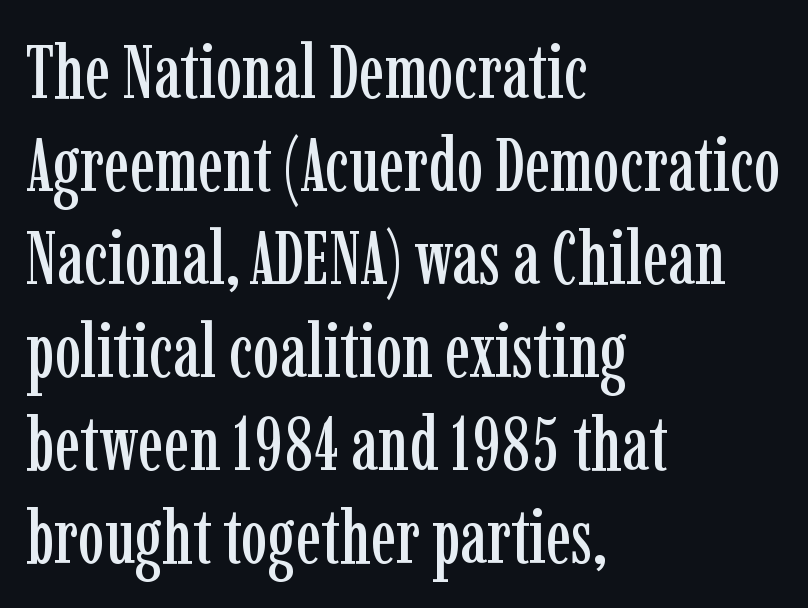
Is the block centered? No — it sits flush against the left margin. Note the varied advance widths — an 'i' is clearly narrower than an 'm'. Posture: upright roman. The space beneath each line is pristine and unruled.
